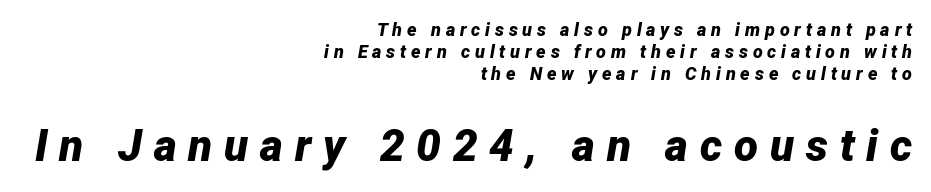
Horizontally, the lines are justified to the trailing edge only. Think of a printed novel: that variable character pitch is what you see here. Here the second block reads like a headline and the first like body copy. Check the space under the baseline: it is left empty.
